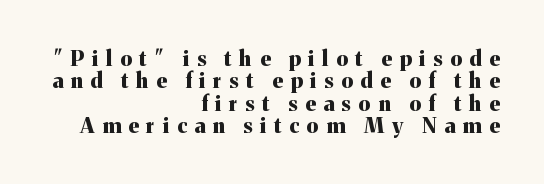
Q: Is the text bold? A: Yes.
Q: Is the text italic (slanted)? A: No, it is upright.
Q: Is the text underlined? A: No.
Q: How is the paragraph aligned? A: Right-aligned.
Q: Is the spacing between letters normal or unusually wide? A: Unusually wide.
Q: Is the spacing between lines tight, normal or loose? A: Tight.
